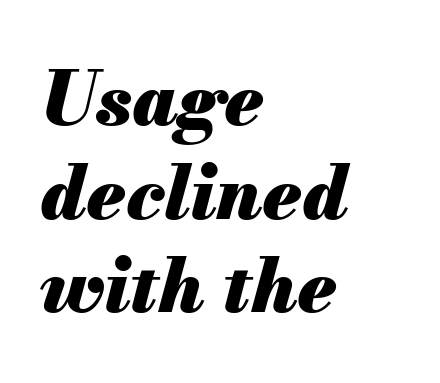
The image shows 75 px heavy type, italic (leaning right); set left-aligned, normal line spacing (1.25x), normal letter spacing, not underlined; medium stroke contrast and a small x-height.
